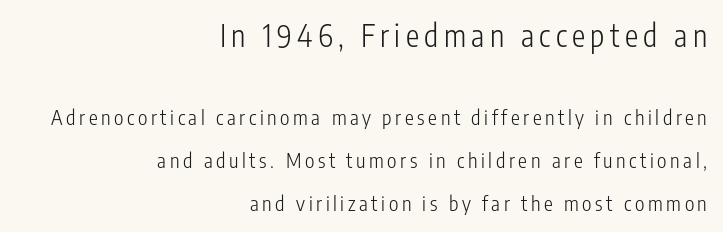
Q: Is the text bold? A: No.
Q: Is the text italic (slanted)? A: No, it is upright.
Q: Is the typeface a serif or a sans-serif typeface? A: Sans-serif.
Q: Is the text underlined? A: No.
Q: How is the paragraph aligned? A: Right-aligned.
Q: Is the spacing between lines tight, normal or loose? A: Loose.
Q: Which block of text is set in a larger size, the first (top) or the second (bottom)? A: The first (top) one.
Q: Width (condensed, normal, or wide)? A: Condensed.
Q: Stroke contrast? A: Low.
Q: x-height? A: Medium.
Q: Monospaced? A: No.
